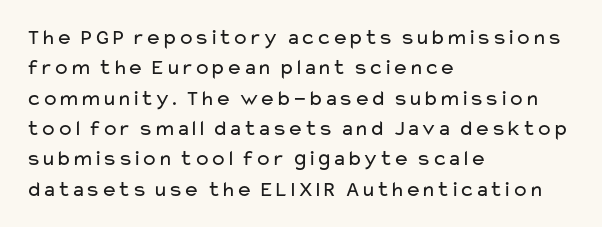
A quiet, ordinary-to-light weight characterises the typeface. The text block is weighted toward the left margin, trailing off unevenly rightward. This rendering leaves character spacing at its baseline value. Characters remain perfectly vertical along every line. The strip under each line holds only bare page.
